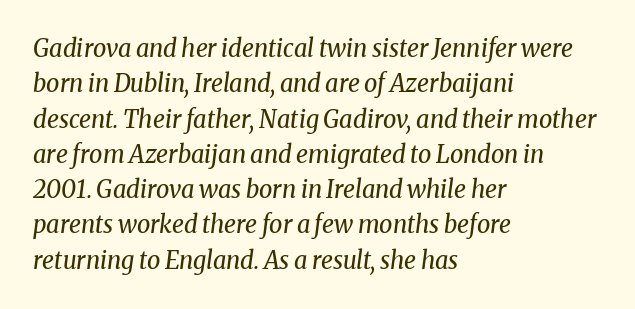
The image shows 24 px text type, italic (leaning right); set left-aligned, normal line spacing (1.47x), normal letter spacing, not underlined.
